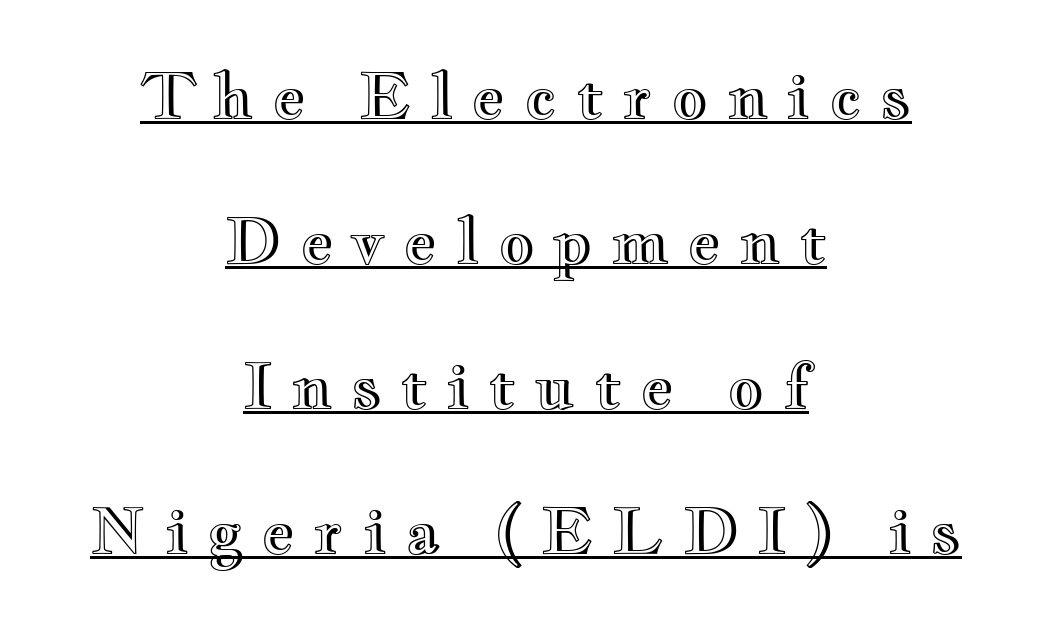
{"italic": "no", "width": "wide", "x_height": "small", "monospaced": "no", "underline": "yes", "align": "center", "line_spacing": "loose", "line_spacing_ratio": 2.3, "letter_spacing": "wide", "letter_spacing_em": 0.29, "glyph_px": 63}
